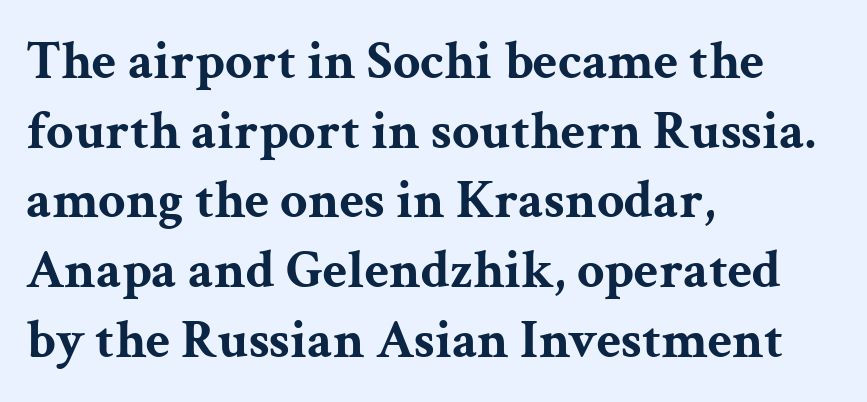
The image shows 54 px bold, wide serif type, upright; set left-aligned, normal line spacing (1.29x), normal letter spacing, not underlined; medium stroke contrast and a medium x-height.
